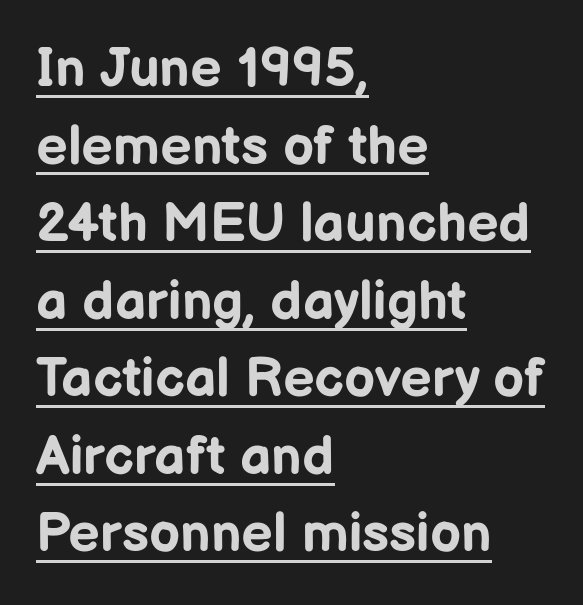
The image shows 55 px bold sans-serif type, upright; set left-aligned, normal line spacing (1.41x), normal letter spacing, underlined; low stroke contrast and a medium x-height.
